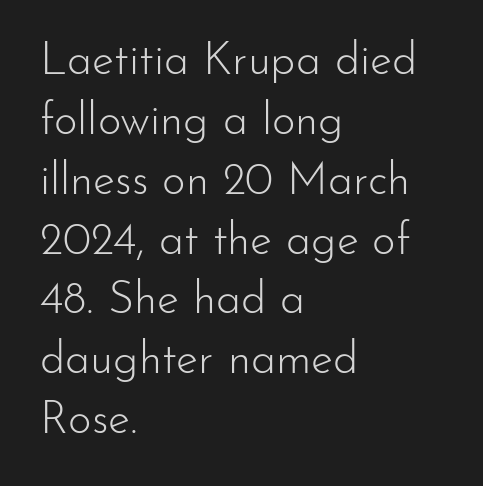
The compositor pushed each line to the left boundary. Heaviness? Minimal to ordinary, like unemphasized prose. Style check: upright. Is this a sans? Yes — the strokes have no serifs. Unmarked baselines from the first word to the last.
